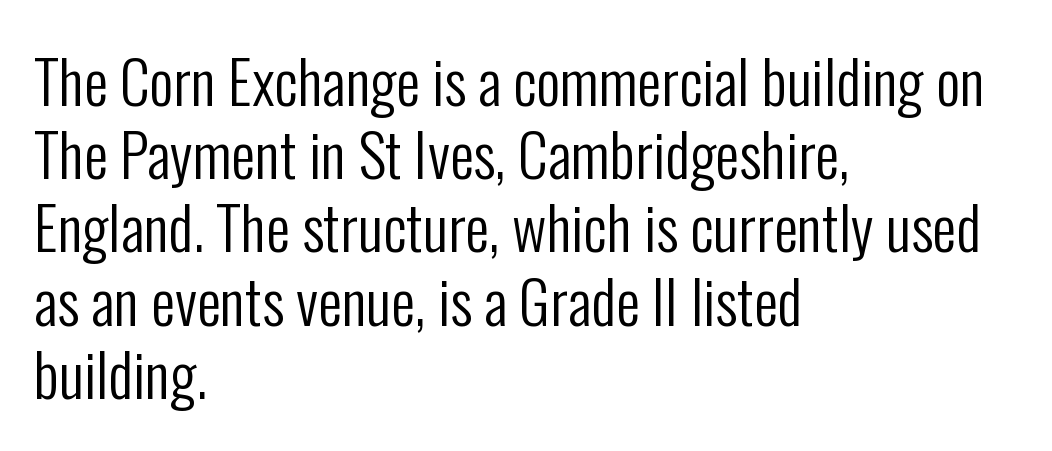
The image shows 60 px regular-weight, condensed sans-serif type, upright; set left-aligned, line spacing 1.22x, normal letter spacing, not underlined; low stroke contrast and a medium x-height.
